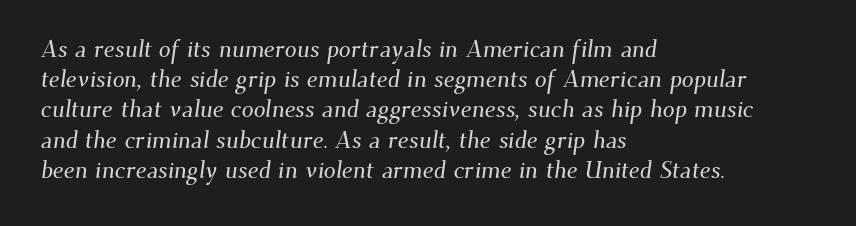
Q: Is the text underlined? A: No.
Q: How is the paragraph aligned? A: Left-aligned.
Q: Is the spacing between letters normal or unusually wide? A: Normal.
Q: Is the spacing between lines tight, normal or loose? A: Normal.
